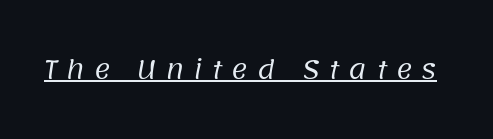
The image shows 25 px text type; set unusually wide letter spacing (+0.36 em), underlined.
